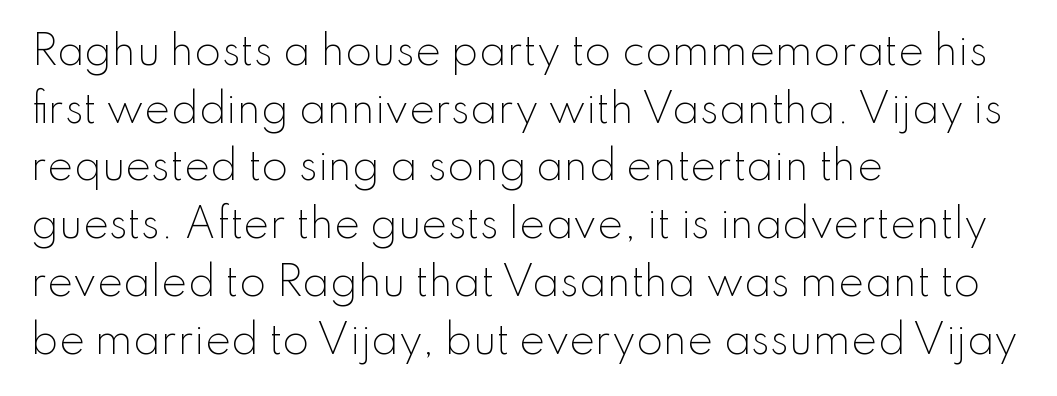
The image shows 39 px light sans-serif type, upright; set left-aligned, normal line spacing (1.48x), normal letter spacing, not underlined; low stroke contrast and a small x-height.
